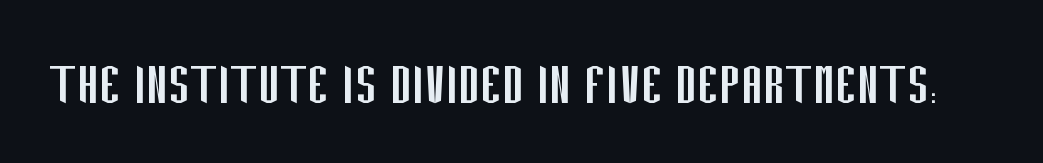
The image shows 65 px regular-weight, condensed sans-serif type, upright; set normal letter spacing, not underlined; low stroke contrast and a large x-height.
